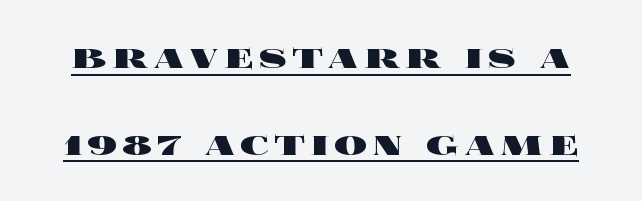
Q: Is the text bold? A: Yes.
Q: Is the text italic (slanted)? A: No, it is upright.
Q: Is the text underlined? A: Yes.
Q: Is the spacing between lines tight, normal or loose? A: Loose.
Q: Width (condensed, normal, or wide)? A: Wide.
Q: x-height? A: Large.
Q: Monospaced? A: No.
